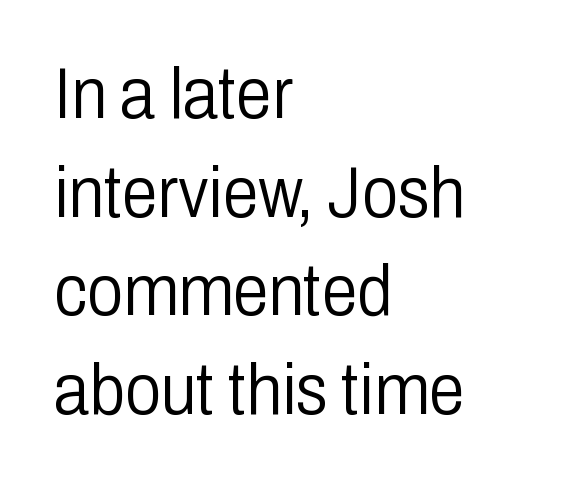
The image shows 72 px light, condensed sans-serif type, upright; set left-aligned, normal line spacing (1.37x), normal letter spacing, not underlined; low stroke contrast and a medium x-height.
